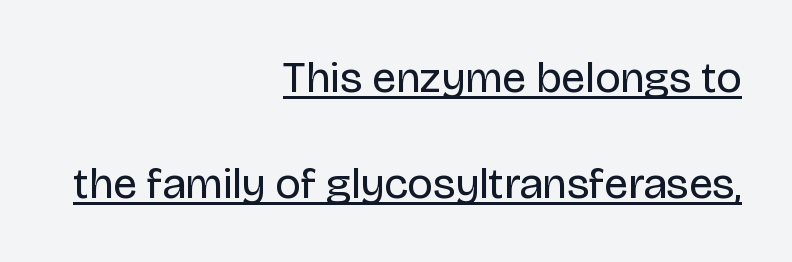
The rendering uses natural spacing where letterforms have individual widths. Horizontal alignment here is rightward, an uncommon choice for prose. Check the space under the baseline: a stroke is drawn there. Grotesque or geometric, the face here clearly has no serifs.
